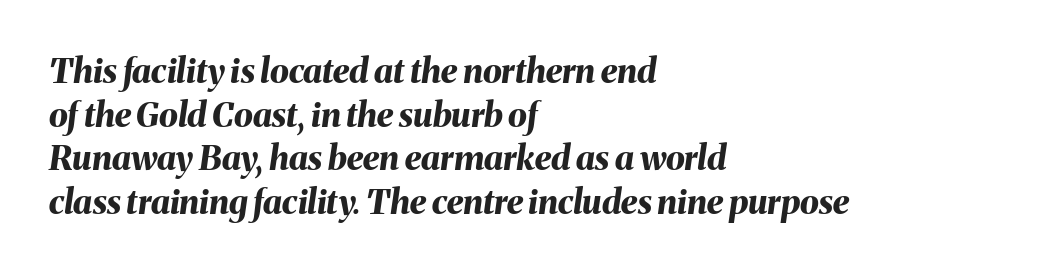
Q: Is the text bold? A: Yes.
Q: Is the text italic (slanted)? A: Yes, it leans right by about 8 degrees.
Q: Is the text underlined? A: No.
Q: How is the paragraph aligned? A: Left-aligned.
Q: Is the spacing between letters normal or unusually wide? A: Normal.
Q: Is the spacing between lines tight, normal or loose? A: Normal.
Q: Width (condensed, normal, or wide)? A: Normal.
Q: Stroke contrast? A: Medium.
Q: x-height? A: Medium.
Q: Monospaced? A: No.
